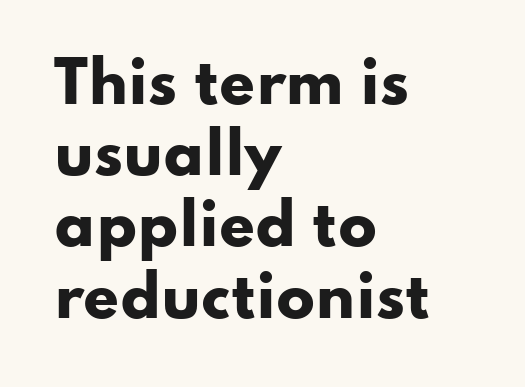
Summary of vertical rhythm: regular, with standard interline spacing. Horizontally, the lines are justified to the leading edge only. Type without underlining. What stands out about the letter spacing? Nothing — it is the standard amount. Think of a printed novel: that variable character pitch is what you see here.
